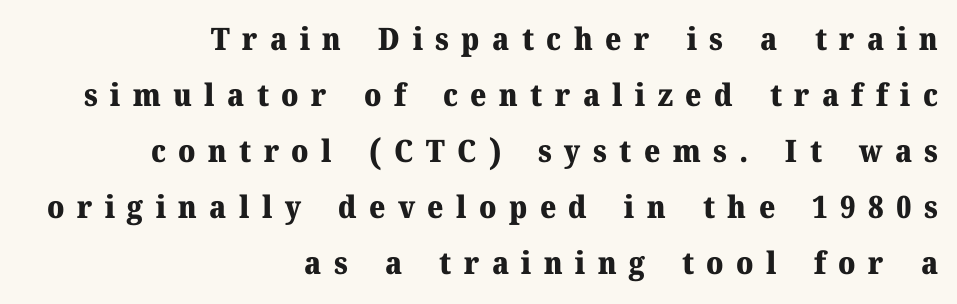
The image shows 31 px heavy serif type, upright; set right-aligned, line spacing 1.81x, unusually wide letter spacing (+0.4 em), not underlined; medium stroke contrast and a medium x-height.
